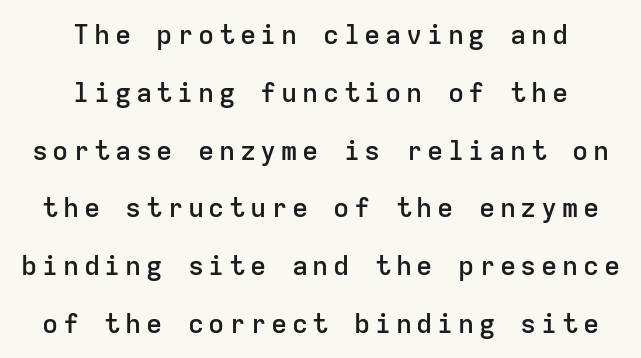
{"italic": "no", "bold": "semi", "underline": "no", "align": "center", "line_spacing": "loose", "line_spacing_ratio": 2.14, "glyph_px": 27}
